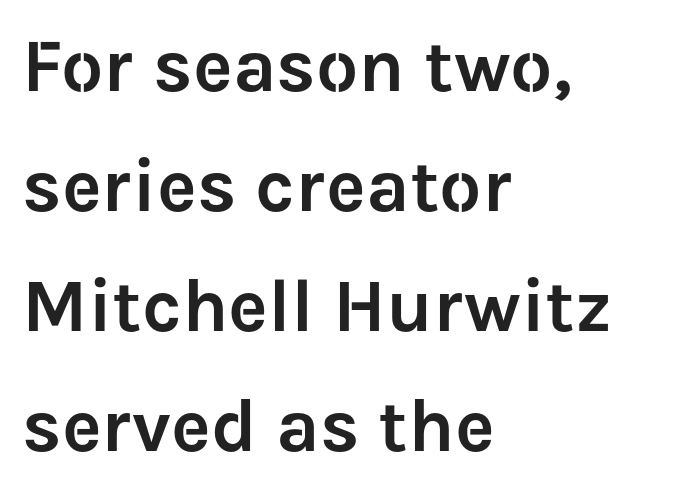
{"serif": "no", "italic": "no", "width": "normal", "stroke_contrast": "low", "x_height": "medium", "monospaced": "no", "underline": "no", "align": "left", "line_spacing": "normal", "line_spacing_ratio": 1.6, "letter_spacing": "normal", "letter_spacing_em": 0.0, "glyph_px": 75}
